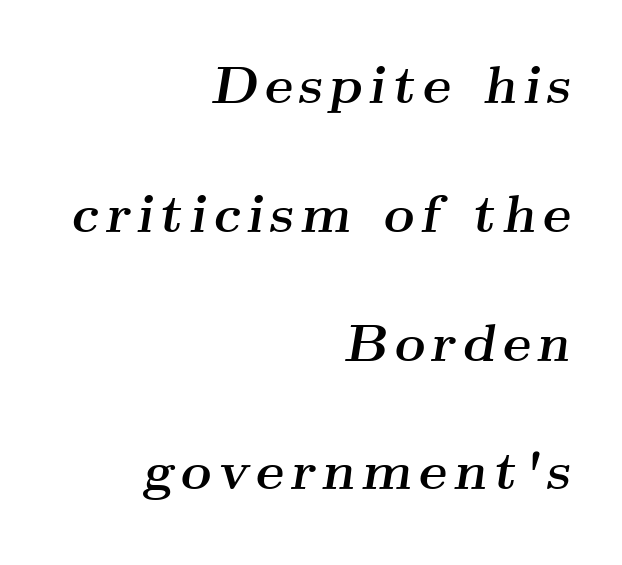
Q: Is the text bold? A: Yes.
Q: Is the text italic (slanted)? A: Yes, it leans right by about 9 degrees.
Q: Is the typeface a serif or a sans-serif typeface? A: Serif.
Q: Is the text underlined? A: No.
Q: How is the paragraph aligned? A: Right-aligned.
Q: Is the spacing between lines tight, normal or loose? A: Loose.
Q: Width (condensed, normal, or wide)? A: Wide.
Q: Stroke contrast? A: Medium.
Q: x-height? A: Small.
Q: Monospaced? A: No.
